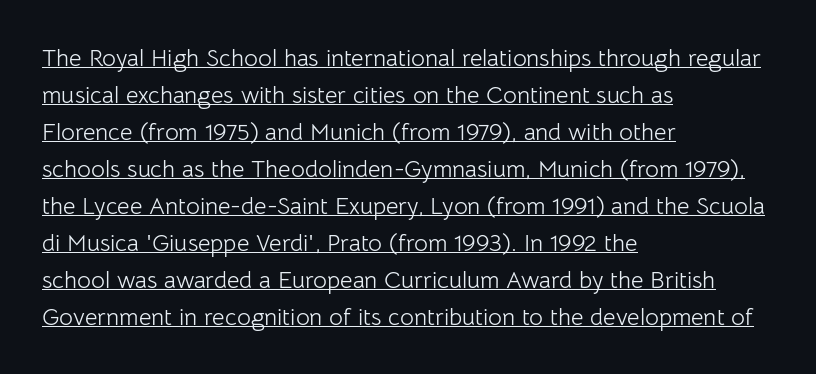
The image shows 24 px text type, upright; set left-aligned, normal line spacing (1.54x), normal letter spacing, underlined.
